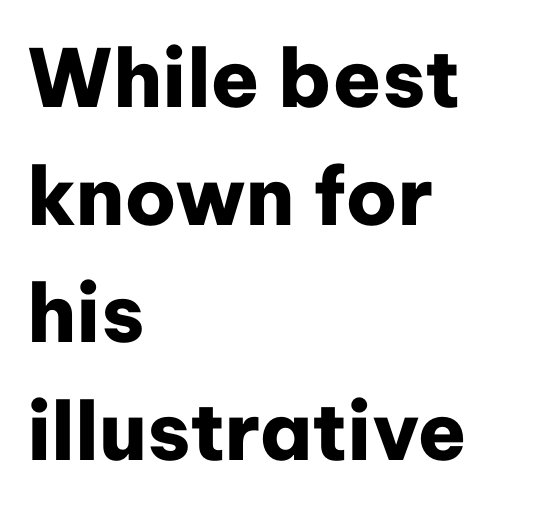
The image shows 80 px heavy sans-serif type, upright; set left-aligned, normal line spacing (1.47x), normal letter spacing, not underlined; low stroke contrast and a medium x-height.
